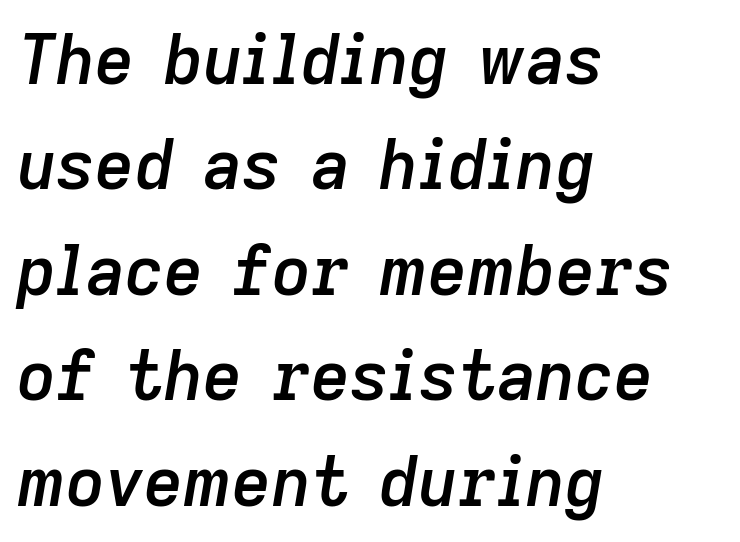
{"italic": "yes", "lean": "right", "slant_degrees": 9, "bold": "semi", "weight": "semibold", "width": "normal", "stroke_contrast": "low", "x_height": "medium", "monospaced": "no", "underline": "no", "align": "left", "line_spacing": "normal", "line_spacing_ratio": 1.55, "letter_spacing": "normal", "letter_spacing_em": 0.0, "glyph_px": 68}
